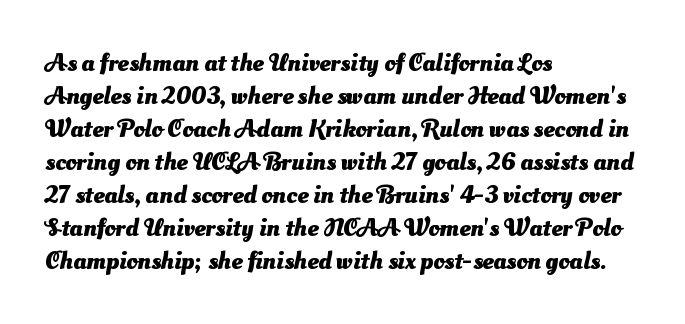
The image shows 25 px bold type; set left-aligned, normal line spacing (1.32x), normal letter spacing, not underlined.
